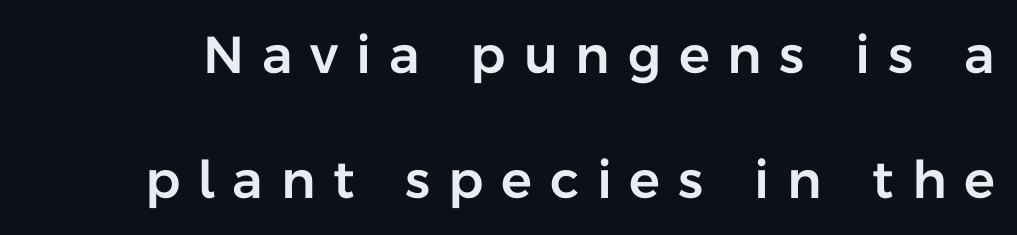
The image shows 52 px sans-serif type, upright; set loose line spacing (2.41x), unusually wide letter spacing (+0.34 em), not underlined; low stroke contrast and a medium x-height.
